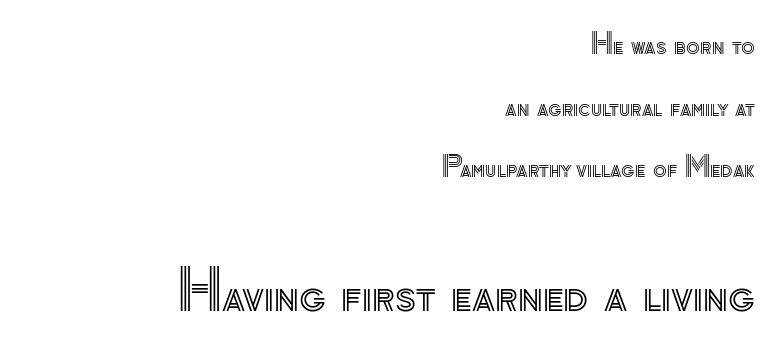
Q: Is the text italic (slanted)? A: No, it is upright.
Q: Is the text underlined? A: No.
Q: How is the paragraph aligned? A: Right-aligned.
Q: Is the spacing between letters normal or unusually wide? A: Normal.
Q: Is the spacing between lines tight, normal or loose? A: Loose.
Q: Which block of text is set in a larger size, the first (top) or the second (bottom)? A: The second (bottom) one.
Q: Width (condensed, normal, or wide)? A: Normal.
Q: x-height? A: Small.
Q: Monospaced? A: No.
